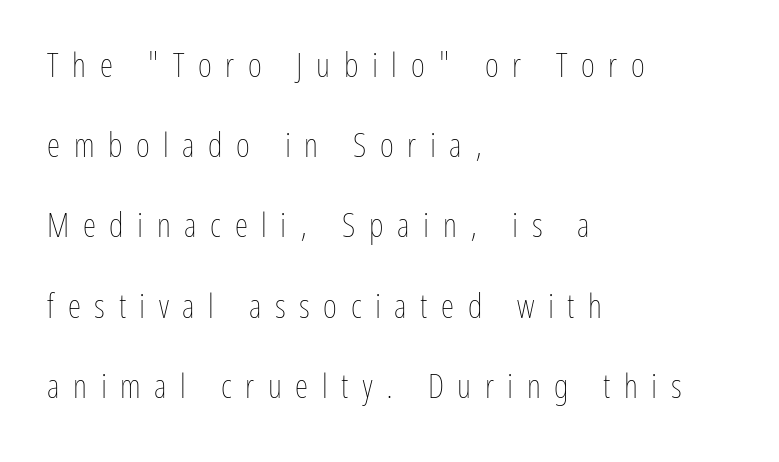
The image shows 34 px thin, condensed type, upright; set left-aligned, loose line spacing (2.36x), unusually wide letter spacing (+0.4 em), not underlined; low stroke contrast and a medium x-height.
